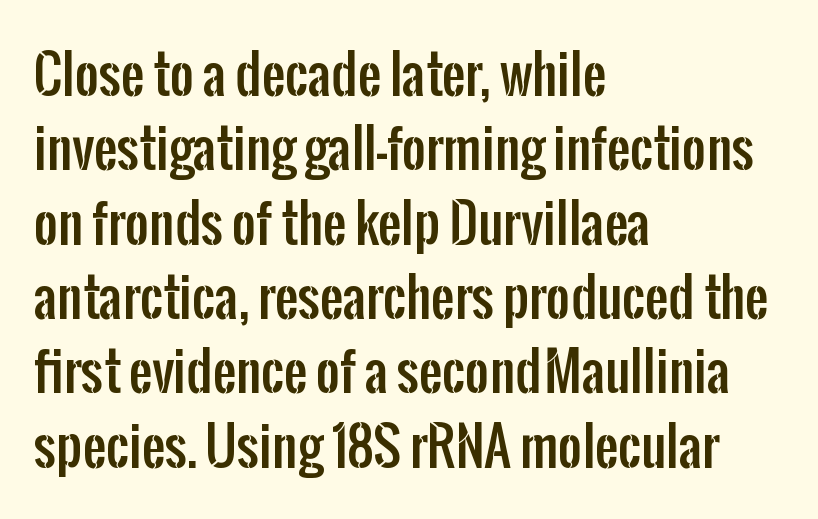
Q: Is the text italic (slanted)? A: No, it is upright.
Q: Is the typeface a serif or a sans-serif typeface? A: Sans-serif.
Q: Is the text underlined? A: No.
Q: How is the paragraph aligned? A: Left-aligned.
Q: Is the spacing between letters normal or unusually wide? A: Normal.
Q: Is the spacing between lines tight, normal or loose? A: Normal.
Q: Width (condensed, normal, or wide)? A: Condensed.
Q: Stroke contrast? A: Low.
Q: x-height? A: Medium.
Q: Monospaced? A: No.
